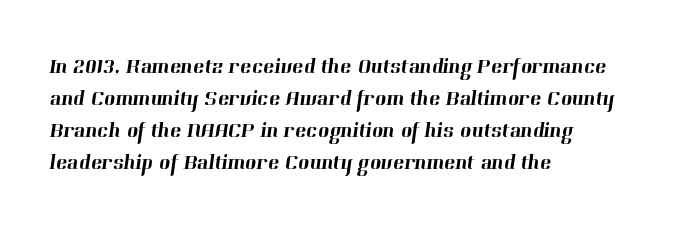
The image shows 21 px text type; set left-aligned, normal line spacing (1.52x), normal letter spacing, not underlined.
